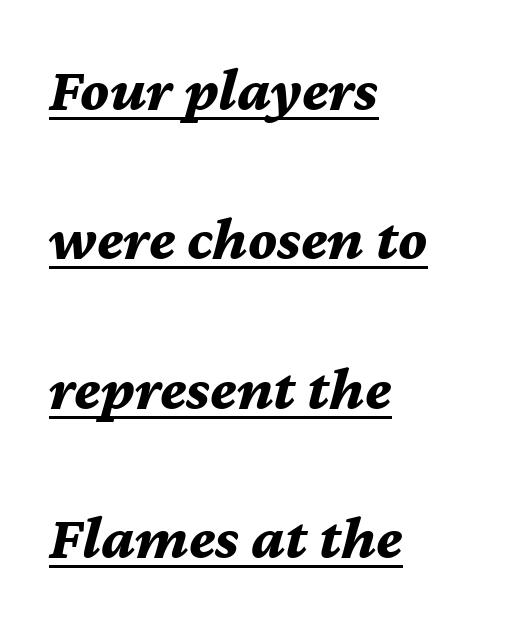
{"italic": "yes", "lean": "right", "slant_degrees": 12, "bold": "yes", "weight": "bold", "width": "normal", "stroke_contrast": "medium", "x_height": "medium", "monospaced": "no", "underline": "yes", "align": "left", "line_spacing": "loose", "line_spacing_ratio": 2.41, "letter_spacing": "normal", "letter_spacing_em": 0.0, "glyph_px": 62}
